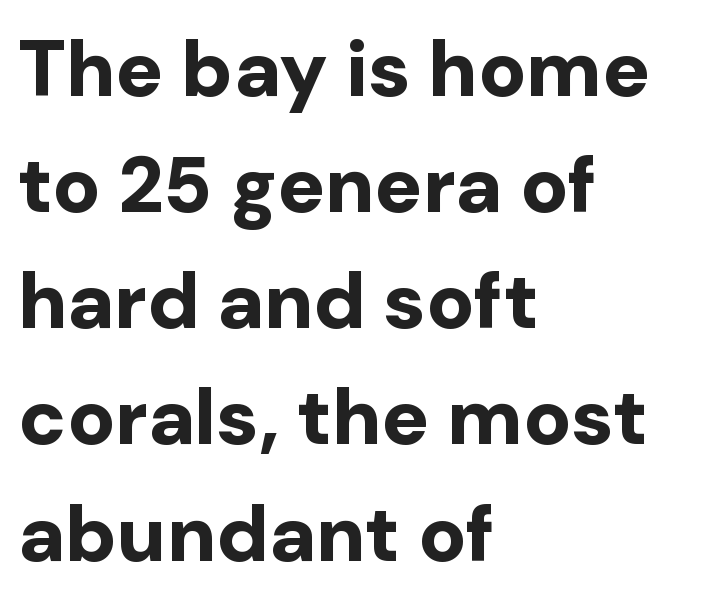
Q: Is the text bold? A: Yes.
Q: Is the text italic (slanted)? A: No, it is upright.
Q: Is the typeface a serif or a sans-serif typeface? A: Sans-serif.
Q: Is the text underlined? A: No.
Q: How is the paragraph aligned? A: Left-aligned.
Q: Is the spacing between letters normal or unusually wide? A: Normal.
Q: Is the spacing between lines tight, normal or loose? A: Normal.
Q: Width (condensed, normal, or wide)? A: Normal.
Q: Stroke contrast? A: Low.
Q: x-height? A: Medium.
Q: Monospaced? A: No.
